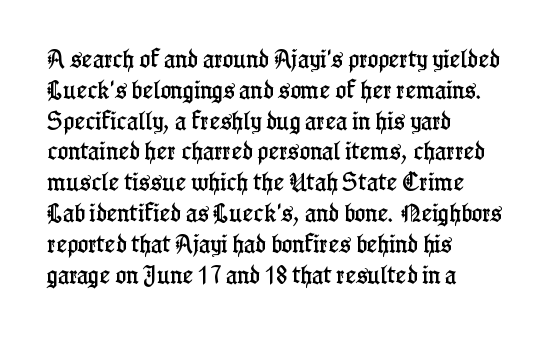
Q: Is the text italic (slanted)? A: No, it is upright.
Q: Is the text underlined? A: No.
Q: How is the paragraph aligned? A: Left-aligned.
Q: Is the spacing between letters normal or unusually wide? A: Normal.
Q: Is the spacing between lines tight, normal or loose? A: Normal.
